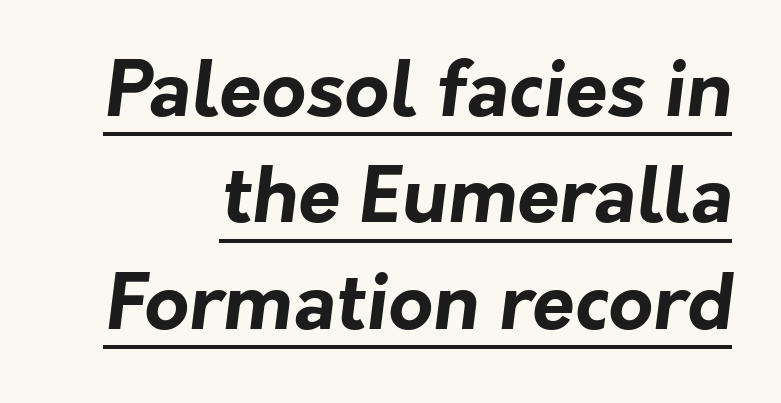
The image shows 77 px bold sans-serif type; set right-aligned, normal line spacing (1.38x), normal letter spacing, underlined; low stroke contrast and a medium x-height.
